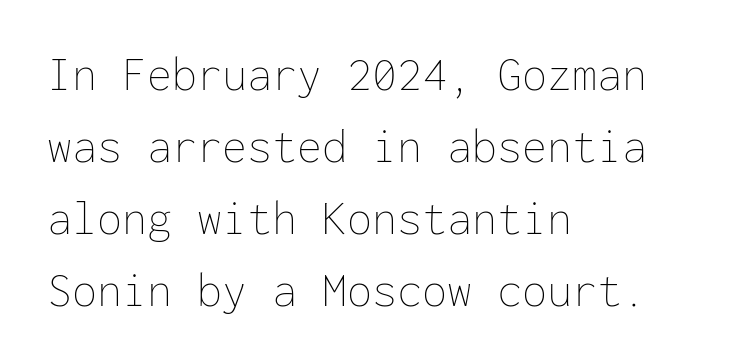
Q: Is the text bold? A: No.
Q: Is the text italic (slanted)? A: No, it is upright.
Q: Is the text underlined? A: No.
Q: How is the paragraph aligned? A: Left-aligned.
Q: Is the spacing between letters normal or unusually wide? A: Normal.
Q: Is the spacing between lines tight, normal or loose? A: Normal.
Q: Width (condensed, normal, or wide)? A: Normal.
Q: Stroke contrast? A: Low.
Q: x-height? A: Medium.
Q: Monospaced? A: Yes.
